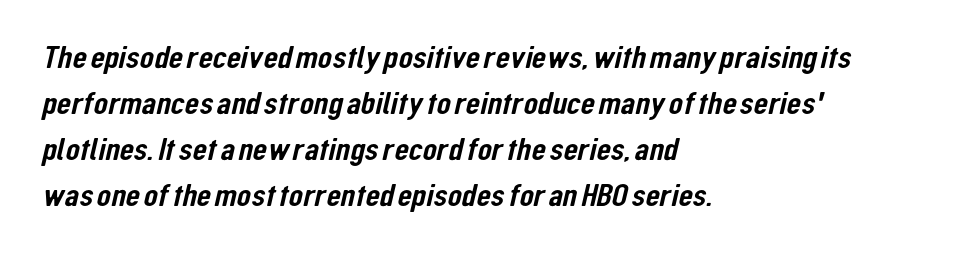
{"serif": "no", "width": "condensed", "stroke_contrast": "low", "x_height": "medium", "monospaced": "no", "underline": "no", "align": "left", "line_spacing": "normal", "line_spacing_ratio": 1.39, "letter_spacing": "normal", "letter_spacing_em": 0.0, "glyph_px": 33}
